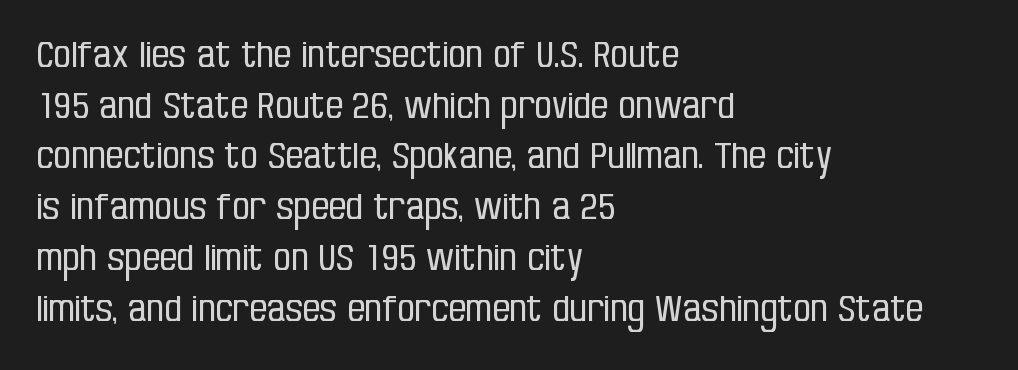
{"serif": "no", "italic": "no", "bold": "no", "weight": "regular", "width": "condensed", "stroke_contrast": "low", "x_height": "large", "monospaced": "no", "underline": "no", "align": "left", "line_spacing": "normal", "line_spacing_ratio": 1.45, "letter_spacing": "normal", "letter_spacing_em": 0.0, "glyph_px": 35}
